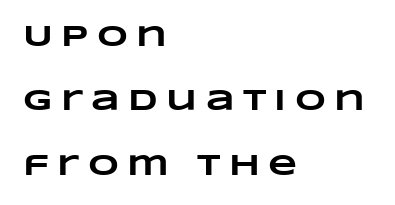
There is plenty of visible air inserted between adjacent glyphs. The setting favours the left margin, as ordinary paragraphs usually do. This sample has the flowing, uneven cadence of proportional lettering. Compared with an ordinary text face, these strokes are far heavier — a full bold. This block would shrink considerably if given ordinary leading; it's expanded now. The gap between lines stays unmarked.
